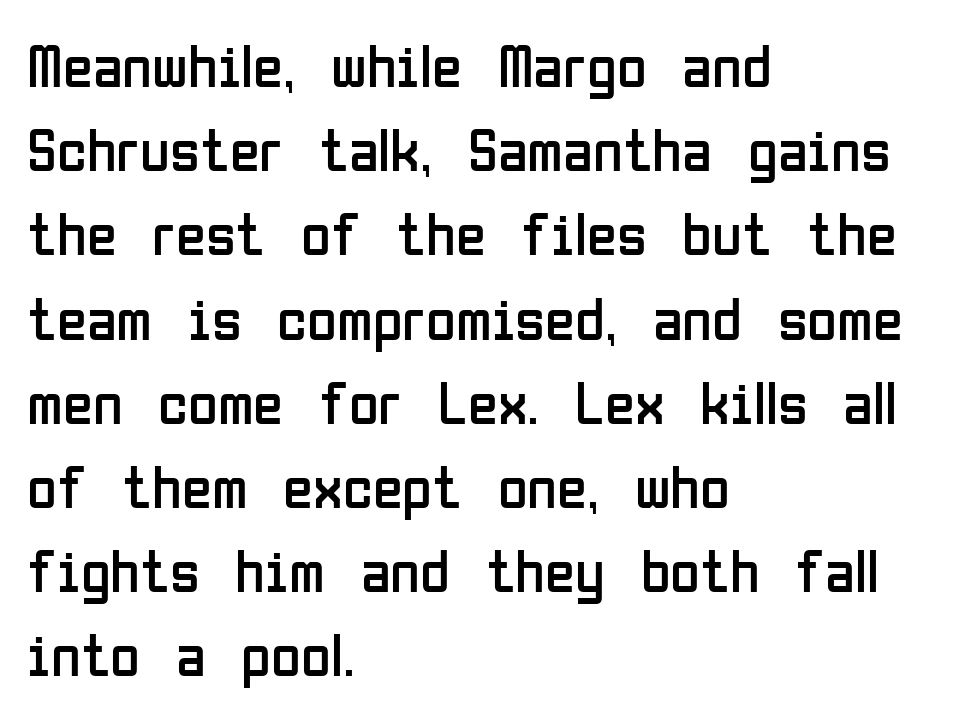
Q: Is the text bold? A: No.
Q: Is the text italic (slanted)? A: No, it is upright.
Q: Is the typeface a serif or a sans-serif typeface? A: Sans-serif.
Q: Is the text underlined? A: No.
Q: How is the paragraph aligned? A: Left-aligned.
Q: Is the spacing between letters normal or unusually wide? A: Normal.
Q: Is the spacing between lines tight, normal or loose? A: Normal.
Q: Width (condensed, normal, or wide)? A: Condensed.
Q: Stroke contrast? A: Low.
Q: x-height? A: Medium.
Q: Monospaced? A: No.
